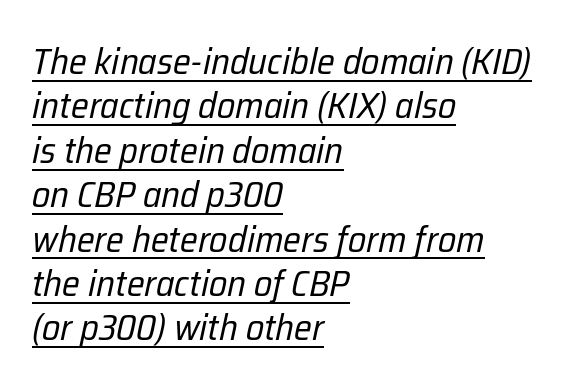
The face looks like a standard text weight, possibly lighter. Looks like someone drew a line under every word here. Characters are canted at an angle relative to the baseline's perpendicular. Note the varied advance widths — an 'i' is clearly narrower than an 'm'. This sample is left-justified, so line endings fall wherever the words run out. This sample uses plain, unmodified letter spacing.
